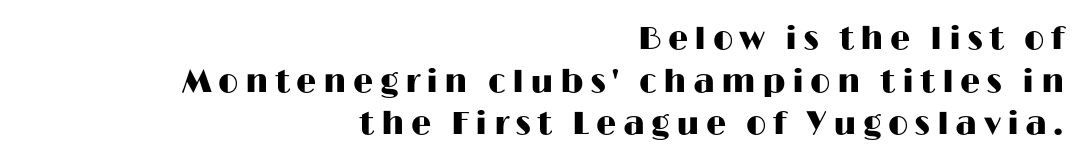
When letters stand straight like this, we call the style roman or upright. One glance says typical: line gaps are just what's usual. This sample is right-justified, so line beginnings fall wherever the words allow. Type without underlining. This rendering employs a face without finishing strokes, i.e., a sans-serif.
